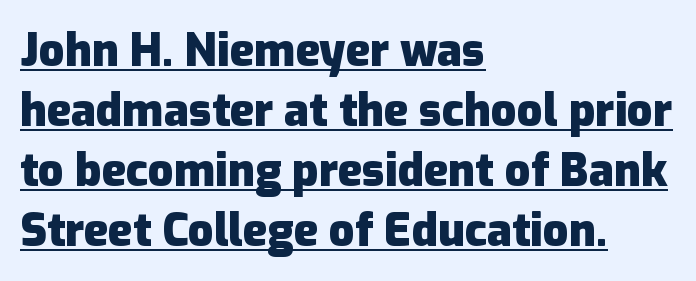
You could call the tracking neutral — neither tight nor loose. Note the varied advance widths — an 'i' is clearly narrower than an 'm'. The font family rendered here belongs to the sans-serif group. The lettering is marked with a stroke running underneath it. Horizontal bands of white between lines are of average thickness.
